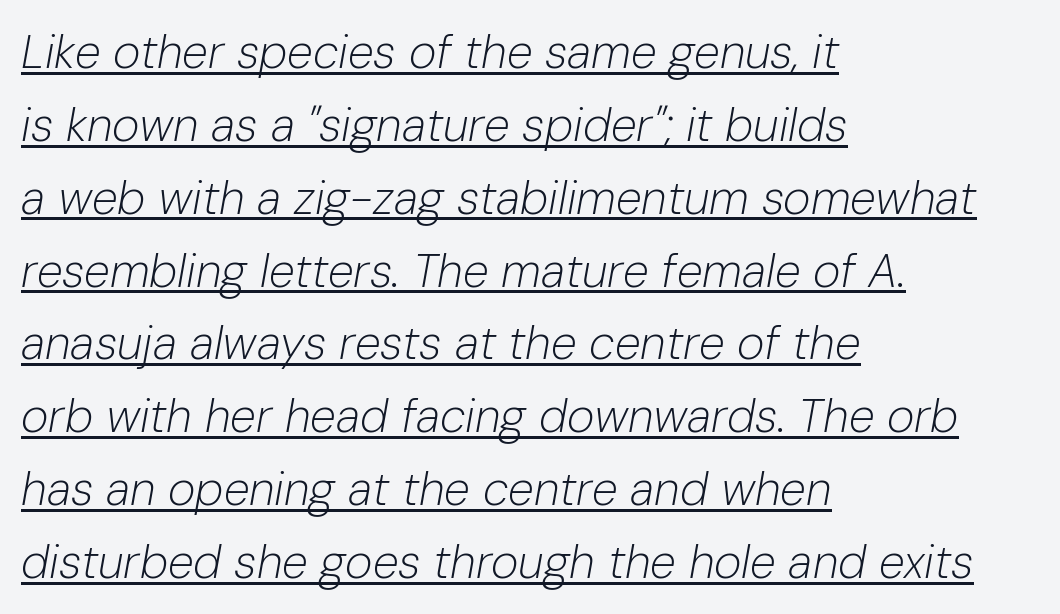
In terms of leading, this rendering sits right in the middle. Standard letterfit; no display-style spreading of the glyphs. The typesetter chose a ragged-right arrangement here. The rendered words wear a rule along their underside. Each letter keeps its own natural width here, so spacing adapts to shape.
